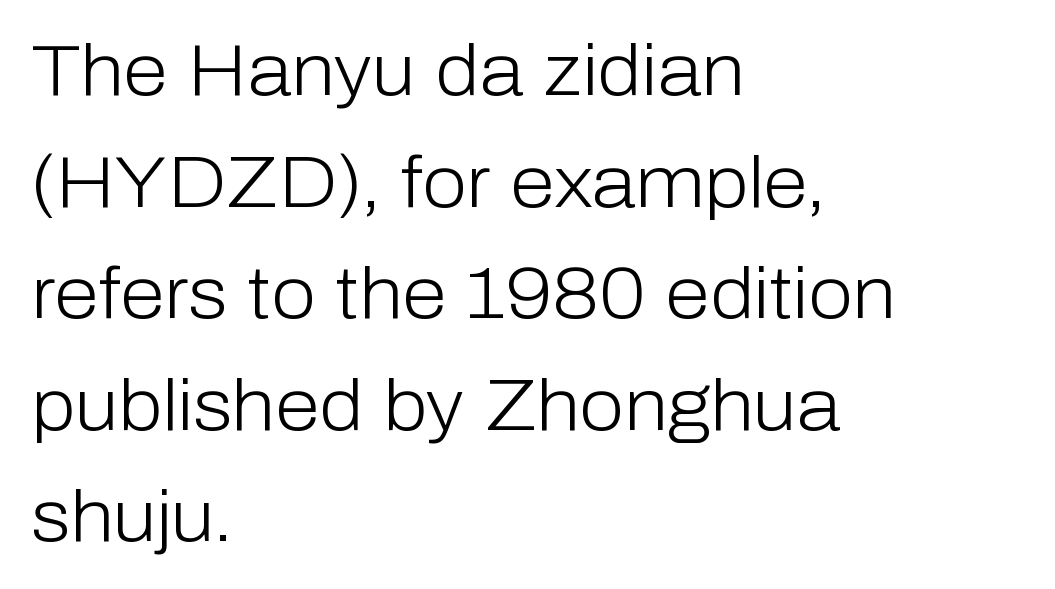
Is this a fixed-width face? No — the glyphs have proportional, varying widths. The font's upright variant was chosen for this text. The font family rendered here belongs to the sans-serif group. The paragraph shown leans on its left margin. Descenders hang freely into open space. No heavy texture on the line: the type isn't bold.
